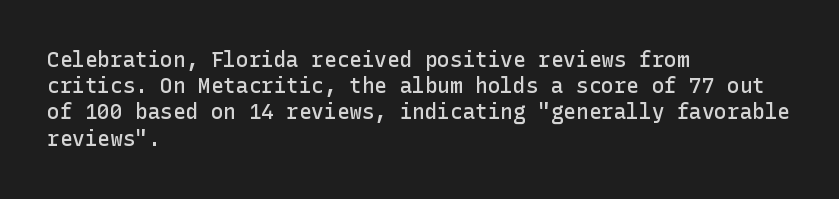
Q: Is the text bold? A: Semi-bold.
Q: Is the text italic (slanted)? A: No, it is upright.
Q: Is the text underlined? A: No.
Q: How is the paragraph aligned? A: Left-aligned.
Q: Is the spacing between letters normal or unusually wide? A: Normal.
Q: Is the spacing between lines tight, normal or loose? A: Normal.
